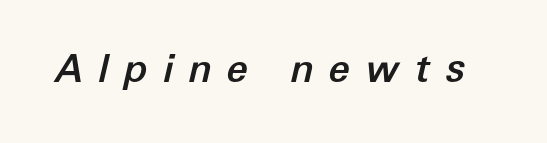
{"italic": "yes", "lean": "right", "slant_degrees": 12, "width": "normal", "stroke_contrast": "low", "x_height": "medium", "monospaced": "no", "underline": "no", "letter_spacing": "wide", "letter_spacing_em": 0.38, "glyph_px": 39}
